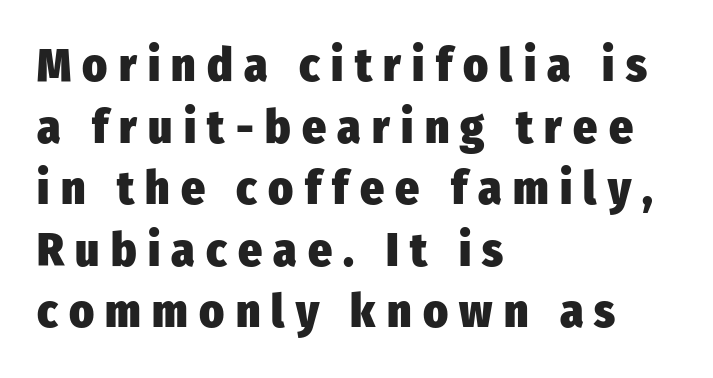
{"serif": "no", "italic": "no", "bold": "yes", "weight": "heavy", "width": "condensed", "stroke_contrast": "low", "x_height": "medium", "monospaced": "no", "underline": "no", "align": "left", "line_spacing": "normal", "line_spacing_ratio": 1.31, "letter_spacing": "wide", "letter_spacing_em": 0.24, "glyph_px": 47}
